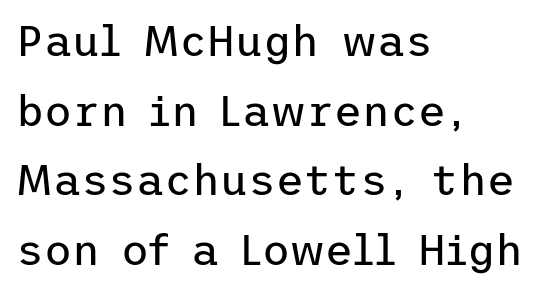
Q: Is the text bold? A: No.
Q: Is the text italic (slanted)? A: No, it is upright.
Q: Is the typeface a serif or a sans-serif typeface? A: Sans-serif.
Q: Is the text underlined? A: No.
Q: How is the paragraph aligned? A: Left-aligned.
Q: Is the spacing between letters normal or unusually wide? A: Normal.
Q: Is the spacing between lines tight, normal or loose? A: Normal.
Q: Width (condensed, normal, or wide)? A: Normal.
Q: Stroke contrast? A: Low.
Q: x-height? A: Medium.
